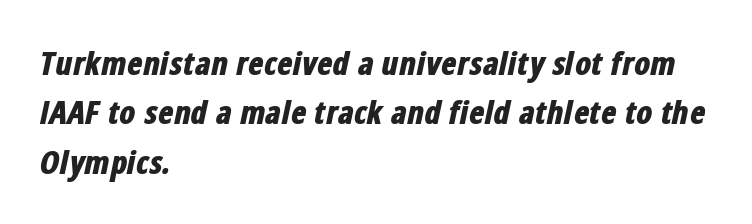
Summary of vertical rhythm: regular, with standard interline spacing. Proportional: the letters do not fall into vertical columns. This rendering leaves character spacing at its baseline value. The typesetter chose a ragged-right arrangement here. The words here are not underlined. Italic: yes, the glyphs are oblique.
